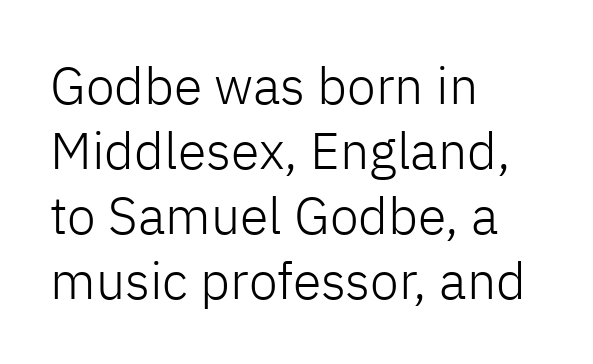
{"serif": "no", "italic": "no", "bold": "no", "weight": "light", "width": "normal", "stroke_contrast": "low", "x_height": "medium", "monospaced": "no", "underline": "no", "align": "left", "line_spacing": "normal", "line_spacing_ratio": 1.25, "letter_spacing": "normal", "letter_spacing_em": 0.0, "glyph_px": 52}
